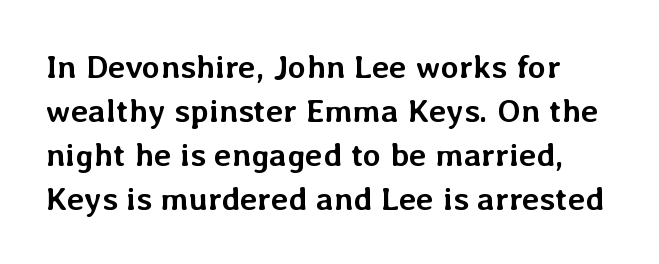
The image shows 33 px semibold type, upright; set normal line spacing (1.33x), normal letter spacing, not underlined; low stroke contrast and a medium x-height.
